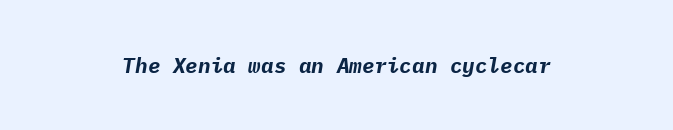
Q: Is the text bold? A: Yes.
Q: Is the text italic (slanted)? A: Yes, it leans right by about 9 degrees.
Q: Is the text underlined? A: No.
Q: How is the paragraph aligned? A: Centered.
Q: Is the spacing between letters normal or unusually wide? A: Normal.
